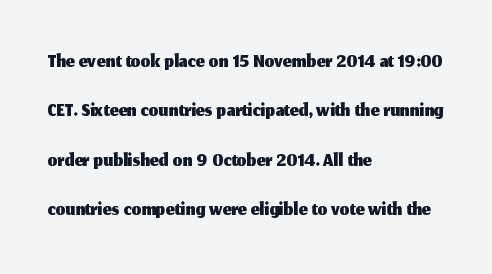
A typesetter would call this proportional, since set widths differ per character. The letters stand straight up with perfectly vertical stems. The glyphs in this specimen are sans serif. The tracking reads as untouched default to a designer's eye. The space between consecutive lines is moderate. Words float on clear page, feet unadorned.
